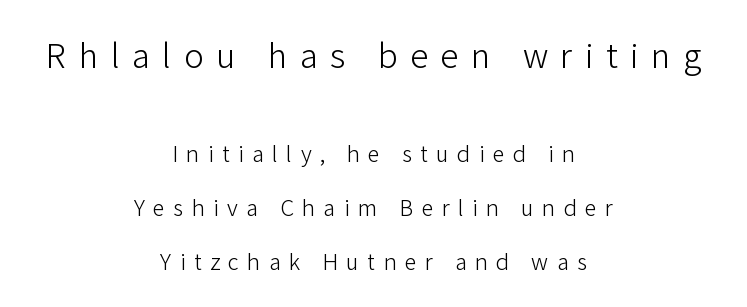
{"serif": "no", "italic": "no", "bold": "no", "weight": "light", "width": "normal", "stroke_contrast": "low", "x_height": "medium", "monospaced": "no", "underline": "no", "align": "center", "line_spacing": "loose", "line_spacing_ratio": 2.45, "letter_spacing": "wide", "letter_spacing_em": 0.38, "larger_block": "first", "size_ratio": 1.5, "glyph_px": 33}
